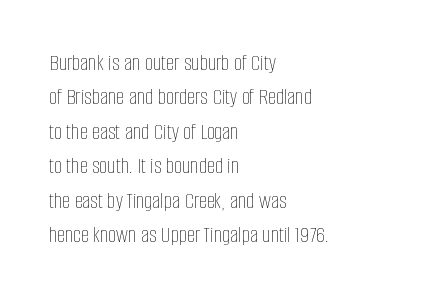
The image shows 23 px text type, upright; set left-aligned, normal line spacing (1.5x), normal letter spacing, not underlined.
